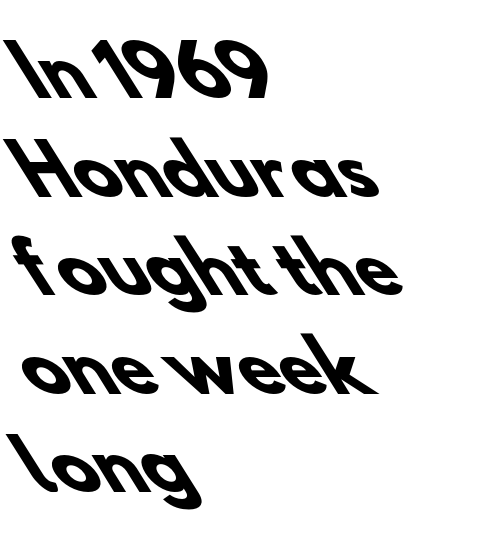
The gap between lines stays unmarked. Stroke thickness is high; the sample reads as a true bold. This sample keeps an unexceptional amount of space between lines. The font family rendered here belongs to the sans-serif group.
